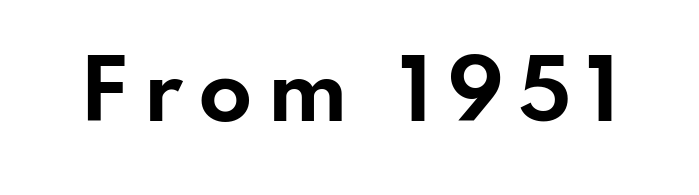
Q: Is the text bold? A: Yes.
Q: Is the text italic (slanted)? A: No, it is upright.
Q: Is the typeface a serif or a sans-serif typeface? A: Sans-serif.
Q: Is the text underlined? A: No.
Q: Width (condensed, normal, or wide)? A: Wide.
Q: Stroke contrast? A: Low.
Q: x-height? A: Small.
Q: Monospaced? A: No.
